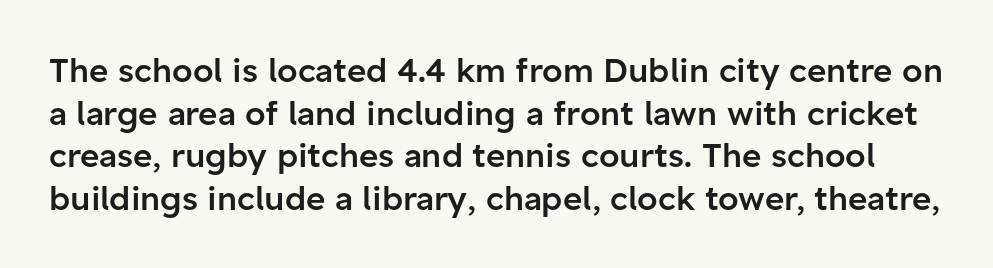
The image shows 33 px semibold sans-serif type, upright; set normal line spacing (1.29x), normal letter spacing, not underlined; low stroke contrast and a medium x-height.
